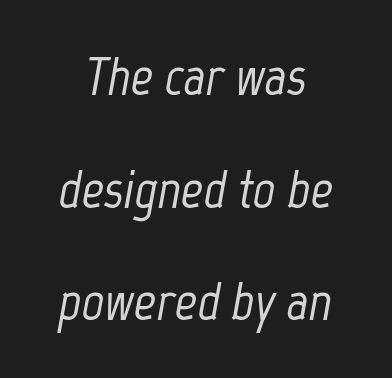
There is no visible air inserted between adjacent glyphs. The passage shown is typed in a proportional face where columns would drift. Is there much room between lines? Yes — plenty of vertical air separates them. Every character sits at an angle, as italics do.
